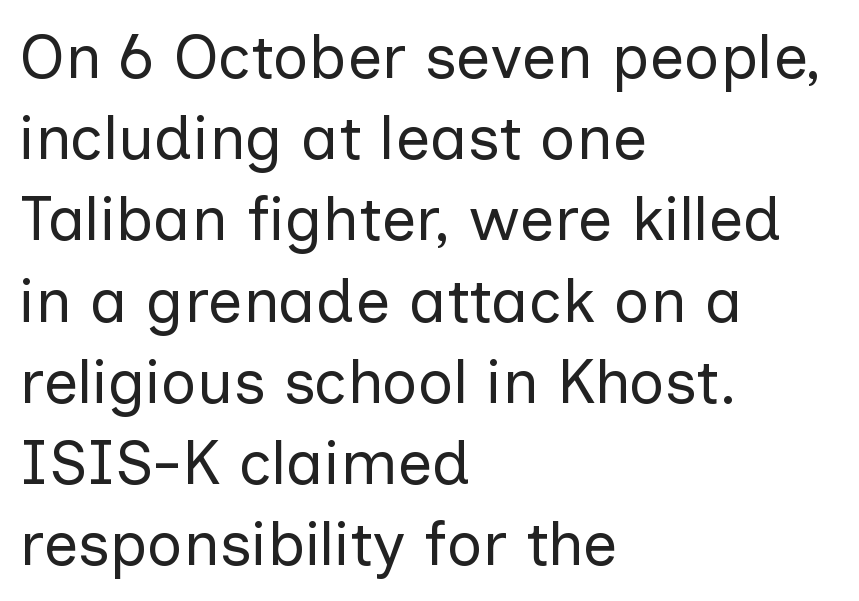
The image shows 62 px regular-weight sans-serif type, upright; set left-aligned, normal line spacing (1.31x), normal letter spacing, not underlined; low stroke contrast and a medium x-height.
